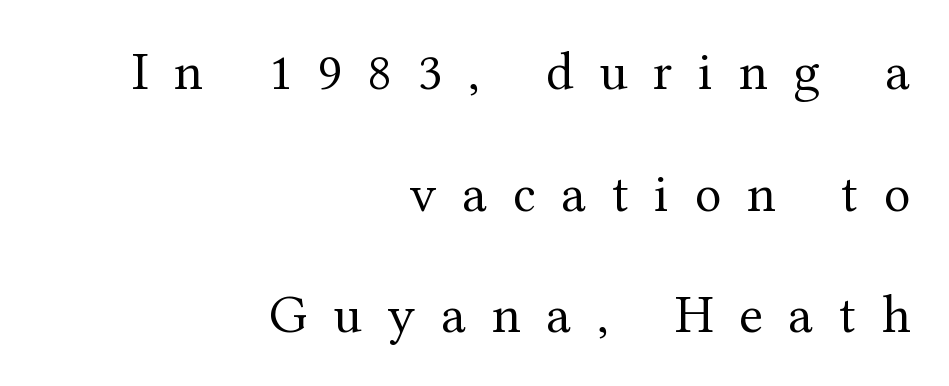
Q: Is the text bold? A: No.
Q: Is the text italic (slanted)? A: No, it is upright.
Q: Is the typeface a serif or a sans-serif typeface? A: Serif.
Q: Is the text underlined? A: No.
Q: How is the paragraph aligned? A: Right-aligned.
Q: Is the spacing between letters normal or unusually wide? A: Unusually wide.
Q: Is the spacing between lines tight, normal or loose? A: Loose.
Q: Width (condensed, normal, or wide)? A: Normal.
Q: Stroke contrast? A: Medium.
Q: x-height? A: Medium.
Q: Monospaced? A: No.
